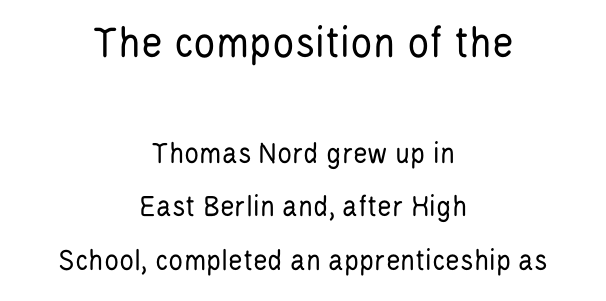
Typesetter's note — upper block bumped up in size, lower block left smaller. Each letter's strokes conclude bluntly, with no projecting serifs. The tracking reads as untouched default to a designer's eye. The typeface has the unassuming heft of standard copy or less. Casual observation: everything's sitting right in the middle.
